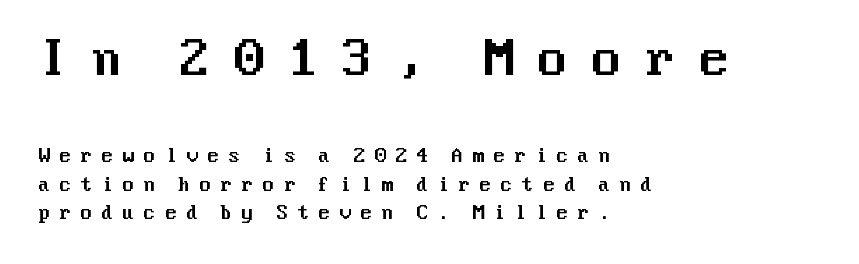
{"serif": "no", "italic": "no", "width": "normal", "stroke_contrast": "medium", "x_height": "medium", "underline": "no", "align": "left", "line_spacing": "normal", "line_spacing_ratio": 1.58, "letter_spacing": "wide", "letter_spacing_em": 0.48, "larger_block": "first", "size_ratio": 2.56, "glyph_px": 46}
